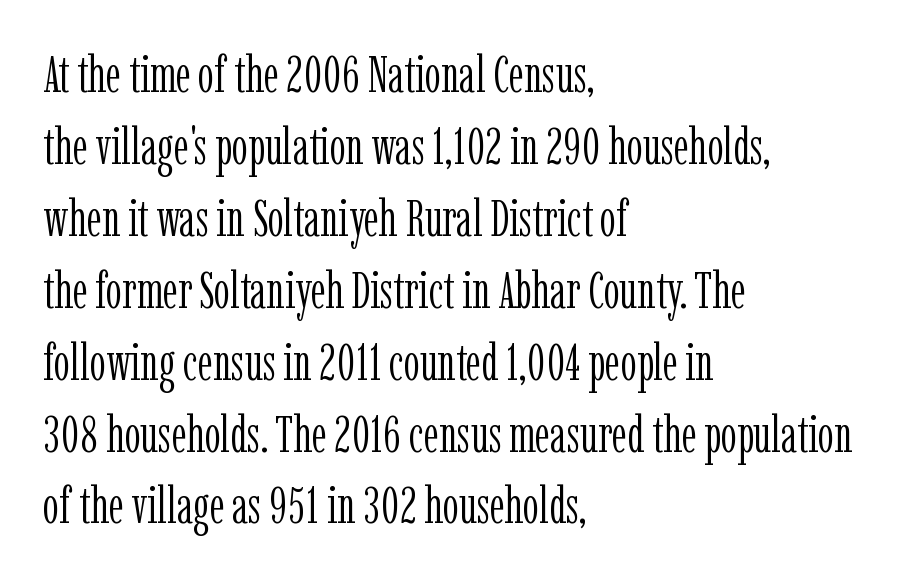
The letters advance in unequal steps, a hallmark of proportional type. Line beginnings align vertically; line endings do not. Bold? No — there's no thickening of the strokes. Does the type have serifs? Yes, each stem ends in a small foot. Style check: upright. Anything drawn beneath the words? Only blank space.
